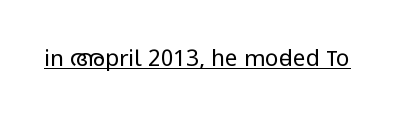
The image shows 23 px text type, upright; set normal letter spacing, underlined.
